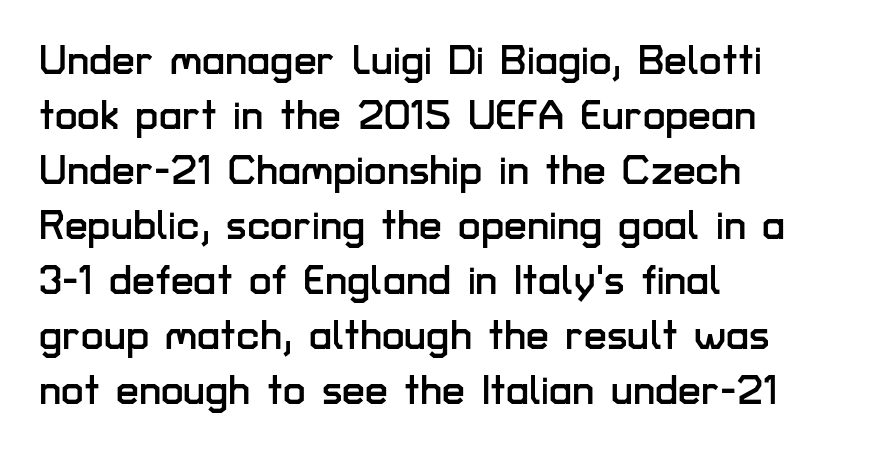
Q: Is the text italic (slanted)? A: No, it is upright.
Q: Is the typeface a serif or a sans-serif typeface? A: Sans-serif.
Q: Is the text underlined? A: No.
Q: How is the paragraph aligned? A: Left-aligned.
Q: Is the spacing between letters normal or unusually wide? A: Normal.
Q: Is the spacing between lines tight, normal or loose? A: Normal.
Q: Width (condensed, normal, or wide)? A: Normal.
Q: Stroke contrast? A: Low.
Q: x-height? A: Medium.
Q: Monospaced? A: No.
